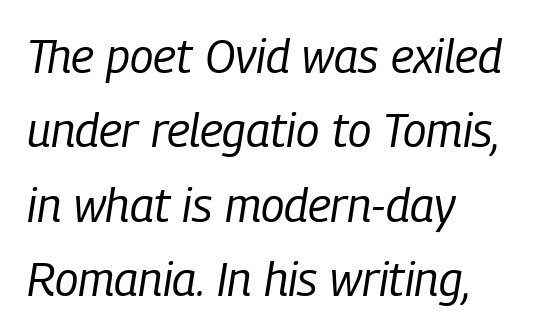
The image shows 47 px regular-weight, condensed type, italic (leaning right); set left-aligned, normal line spacing (1.58x), normal letter spacing, not underlined; low stroke contrast and a medium x-height.
